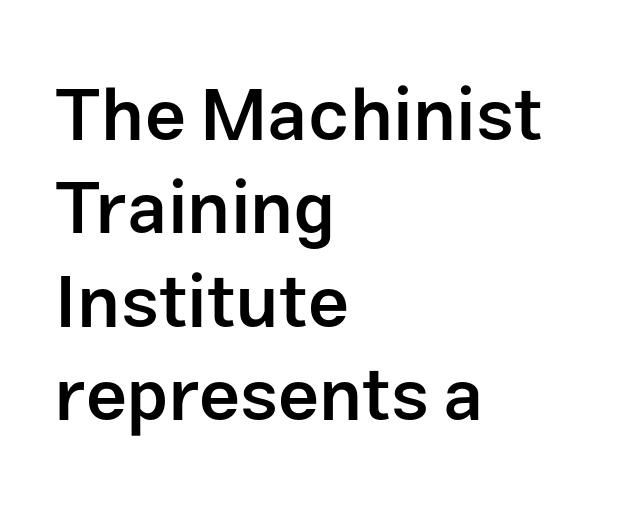
The image shows 73 px semibold sans-serif type, upright; set left-aligned, normal line spacing (1.28x), normal letter spacing, not underlined; low stroke contrast and a medium x-height.
